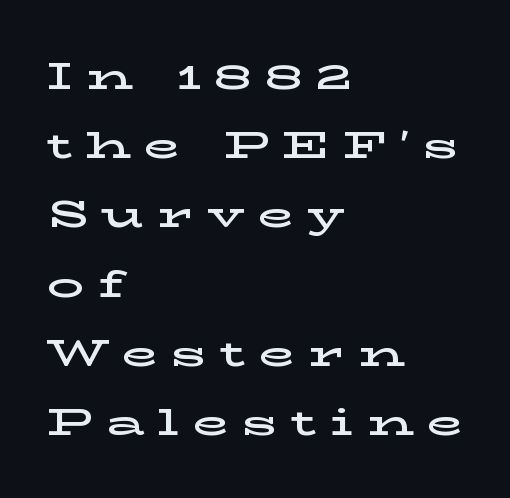
The image shows 37 px wide serif type, upright; set left-aligned, line spacing 1.87x, unusually wide letter spacing (+0.36 em), not underlined; low stroke contrast and a medium x-height.
